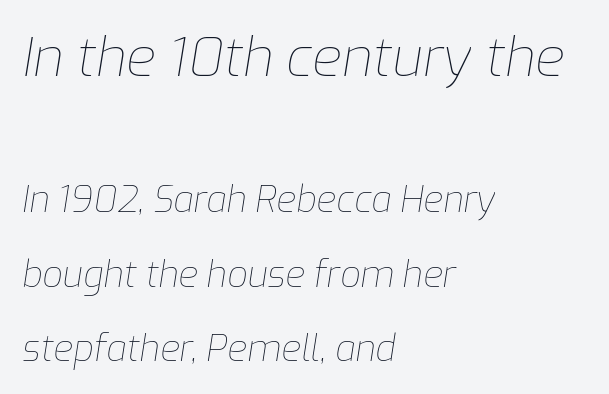
{"italic": "yes", "lean": "right", "slant_degrees": 9, "bold": "no", "weight": "thin", "width": "normal", "stroke_contrast": "low", "x_height": "medium", "monospaced": "no", "underline": "no", "align": "left", "line_spacing": "loose", "line_spacing_ratio": 2.06, "letter_spacing": "normal", "letter_spacing_em": 0.0, "larger_block": "first", "size_ratio": 1.5, "glyph_px": 54}
